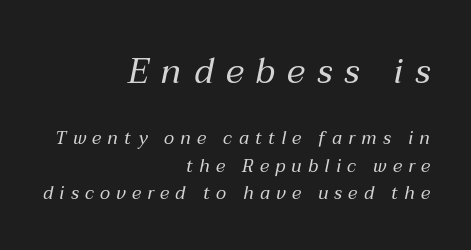
{"italic": "yes", "lean": "right", "slant_degrees": 12, "bold": "no", "weight": "regular", "width": "normal", "stroke_contrast": "medium", "x_height": "medium", "monospaced": "no", "underline": "no", "align": "right", "line_spacing": "normal", "line_spacing_ratio": 1.52, "letter_spacing": "wide", "letter_spacing_em": 0.35, "larger_block": "first", "size_ratio": 1.94, "glyph_px": 35}
